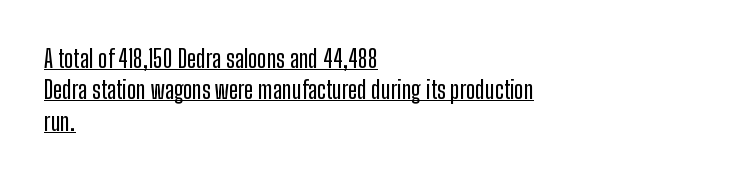
The image shows 24 px text type, upright; set left-aligned, normal line spacing (1.31x), normal letter spacing, underlined.
